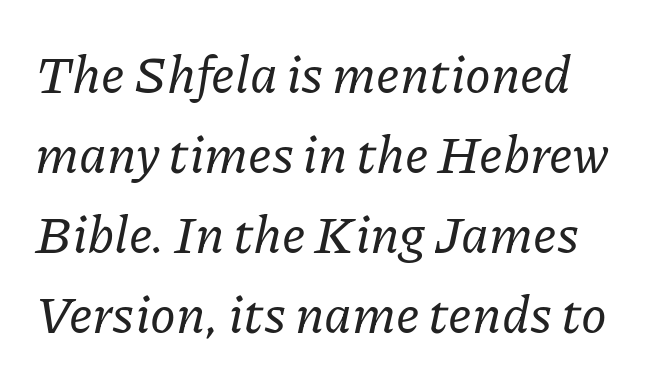
{"serif": "yes", "italic": "yes", "lean": "right", "slant_degrees": 11, "width": "normal", "stroke_contrast": "low", "x_height": "medium", "monospaced": "no", "underline": "no", "line_spacing": "normal", "line_spacing_ratio": 1.54, "letter_spacing": "normal", "letter_spacing_em": 0.0, "glyph_px": 52}
